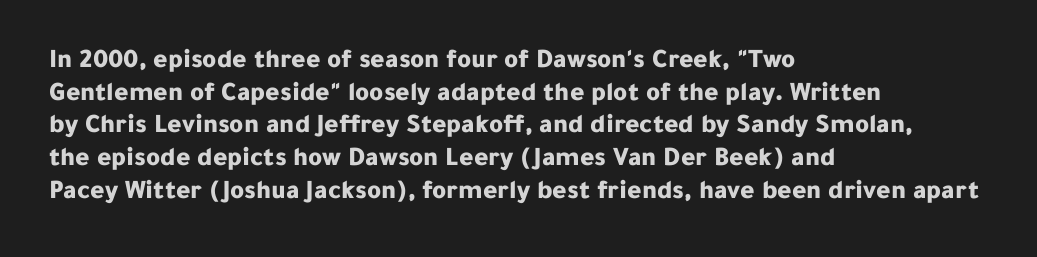
The image shows 27 px bold type, upright; set left-aligned, line spacing 1.21x, normal letter spacing, not underlined.
